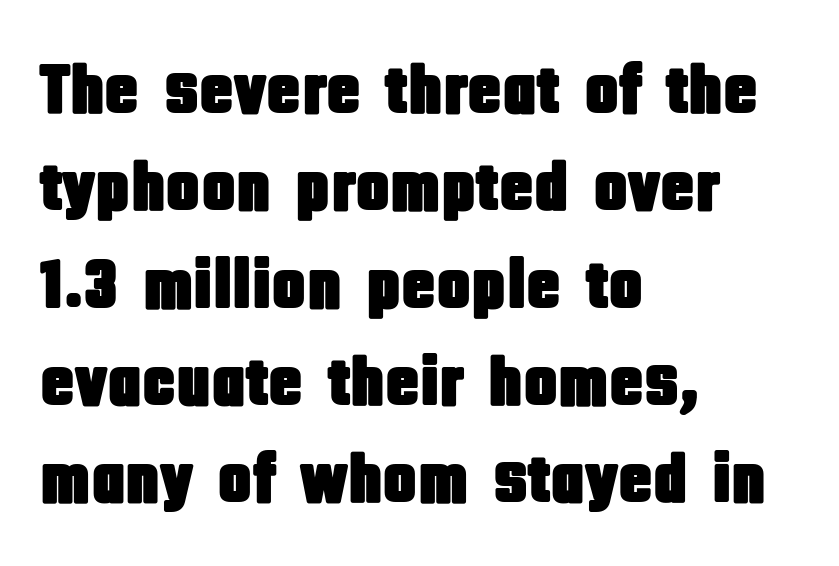
Serifs: no, the terminals of the letterforms are clean. Every character sits straight up, as roman type does. Letter spacing: default. Looks like regular typesetting: each glyph gets only the width it needs. Normally led — the rows are evenly, conventionally spaced.
